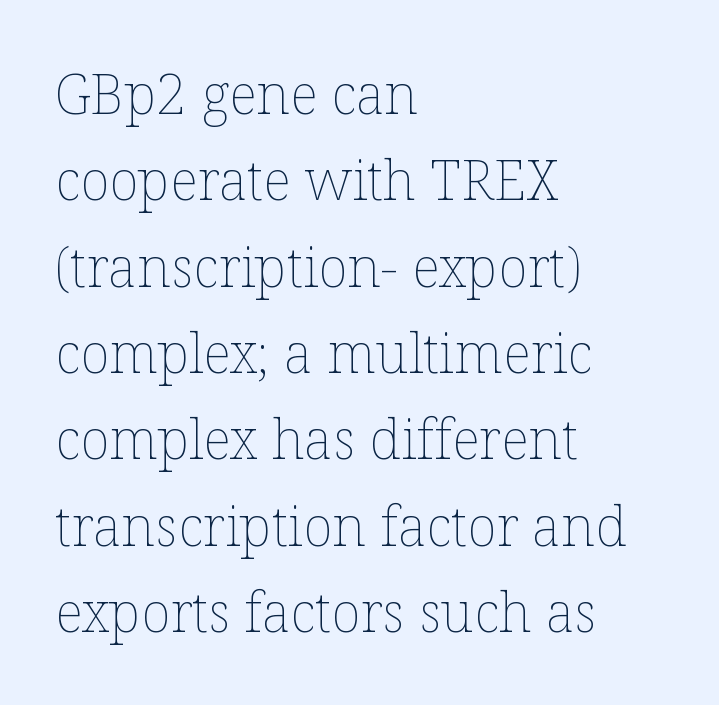
{"italic": "no", "bold": "no", "weight": "thin", "width": "normal", "stroke_contrast": "low", "x_height": "medium", "monospaced": "no", "underline": "no", "align": "left", "line_spacing": "normal", "line_spacing_ratio": 1.57, "letter_spacing": "normal", "letter_spacing_em": 0.0, "glyph_px": 55}
